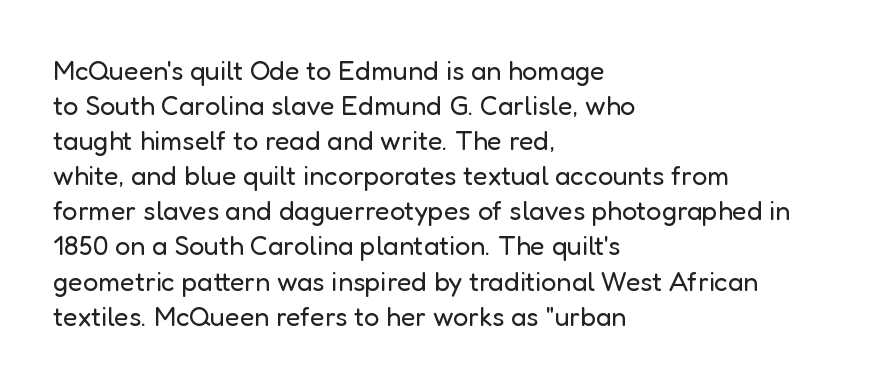
{"italic": "no", "bold": "no", "underline": "no", "align": "left", "line_spacing": "normal", "line_spacing_ratio": 1.3, "letter_spacing": "normal", "letter_spacing_em": 0.0, "glyph_px": 27}
